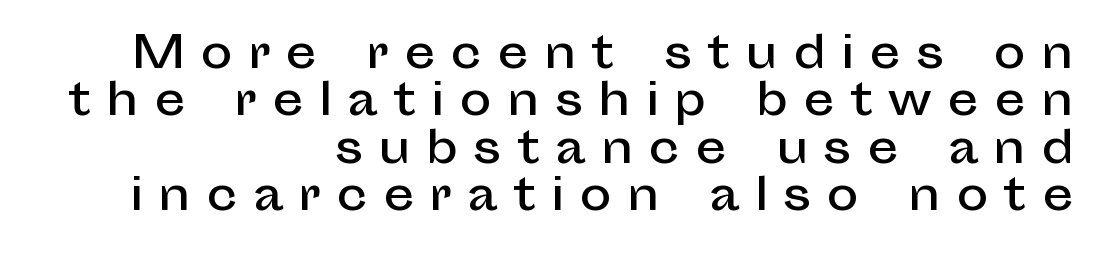
Q: Is the text italic (slanted)? A: No, it is upright.
Q: Is the typeface a serif or a sans-serif typeface? A: Sans-serif.
Q: Is the text underlined? A: No.
Q: How is the paragraph aligned? A: Right-aligned.
Q: Is the spacing between letters normal or unusually wide? A: Unusually wide.
Q: Is the spacing between lines tight, normal or loose? A: Tight.
Q: Width (condensed, normal, or wide)? A: Normal.
Q: Stroke contrast? A: Low.
Q: x-height? A: Medium.
Q: Monospaced? A: No.
